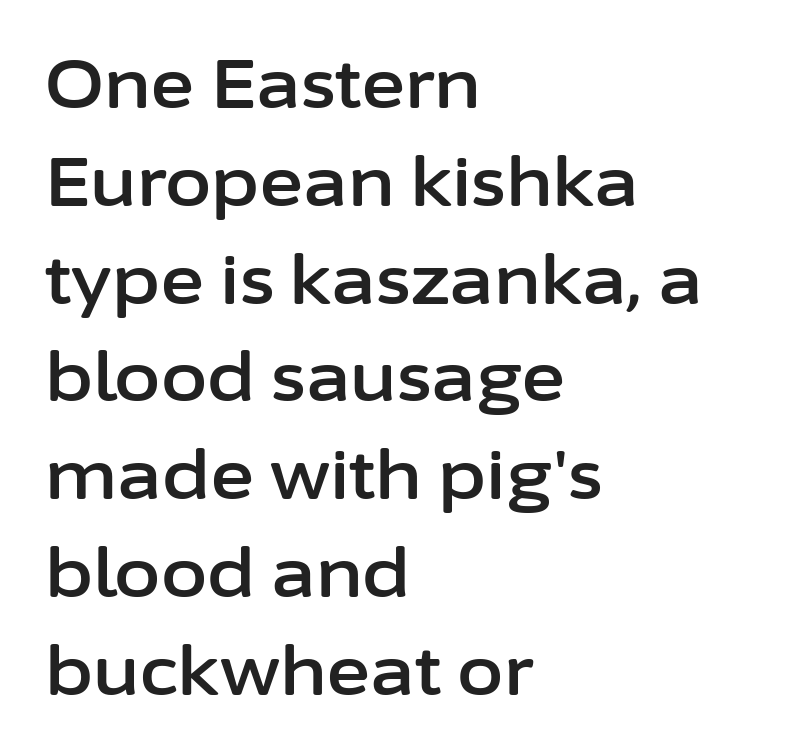
Check under the words: just untouched page. The compositor pushed each line to the left boundary. This sample keeps an unexceptional amount of space between lines. A typesetter would call this proportional, since set widths differ per character. If you drew a line through each stem, it would be perfectly vertical.
